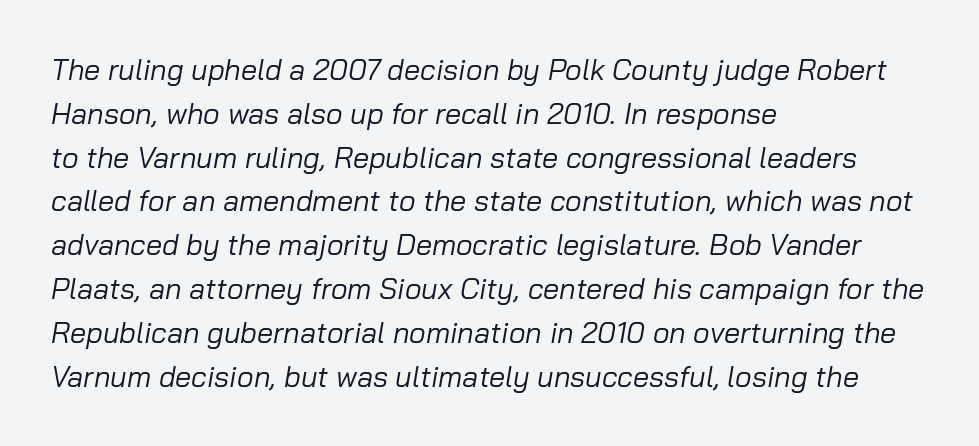
Italic: yes, the glyphs are oblique. Do the characters align in a grid? No, the font is proportional. Casual observation: everything's shoved over to the left. Look at the tracking — it's just the regular setting, nothing added. A clean baseline with only descenders dipping below it.
